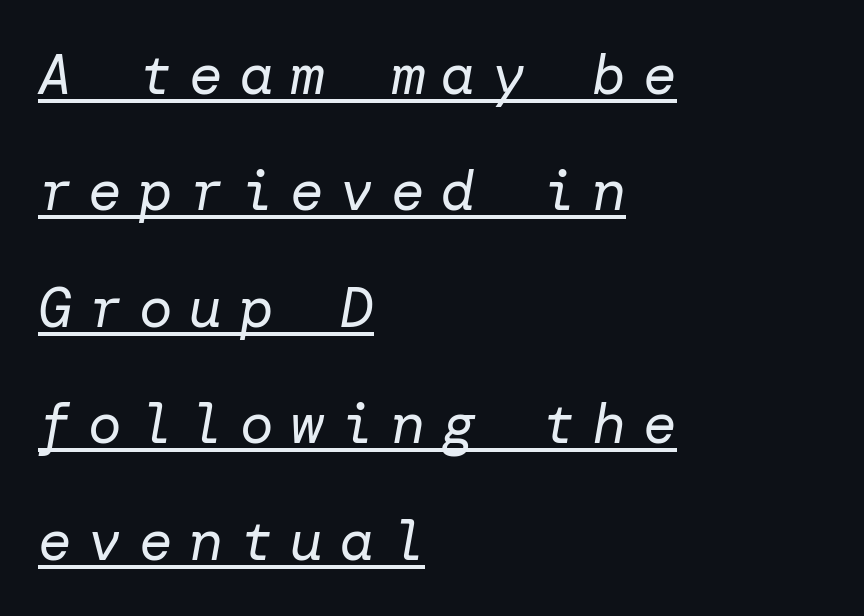
{"italic": "yes", "lean": "right", "slant_degrees": 10, "bold": "no", "weight": "regular", "width": "normal", "stroke_contrast": "low", "x_height": "medium", "underline": "yes", "align": "left", "line_spacing": "loose", "line_spacing_ratio": 2.08, "letter_spacing": "wide", "letter_spacing_em": 0.3, "glyph_px": 56}
